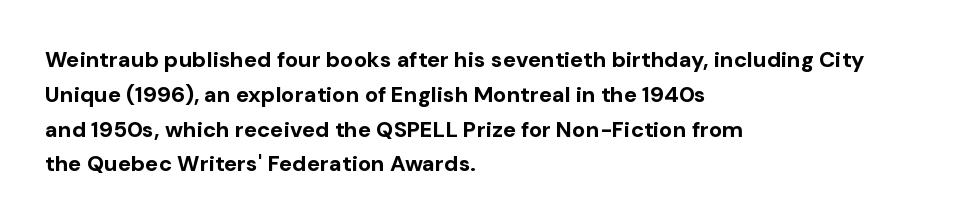
{"italic": "no", "bold": "yes", "underline": "no", "align": "left", "line_spacing": "normal", "line_spacing_ratio": 1.58, "letter_spacing": "normal", "letter_spacing_em": 0.0, "glyph_px": 22}
